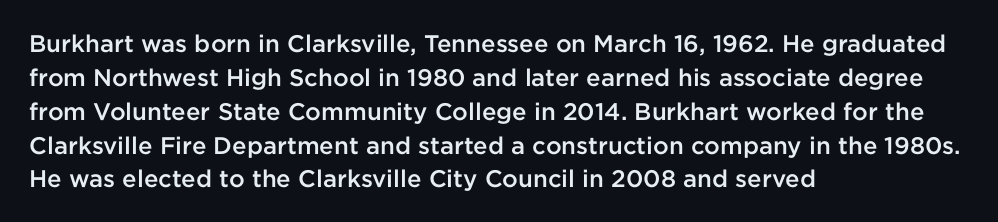
Q: Is the text bold? A: Semi-bold.
Q: Is the text italic (slanted)? A: No, it is upright.
Q: Is the text underlined? A: No.
Q: How is the paragraph aligned? A: Left-aligned.
Q: Is the spacing between letters normal or unusually wide? A: Normal.
Q: Is the spacing between lines tight, normal or loose? A: Normal.
